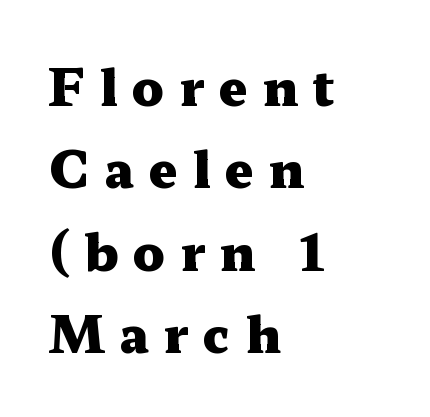
Pretty heavy lettering here — definitely bold. The line-height multiplier appears to be the usual default. The space directly below the letters is spotless. A typesetter would call this proportional, since set widths differ per character.
